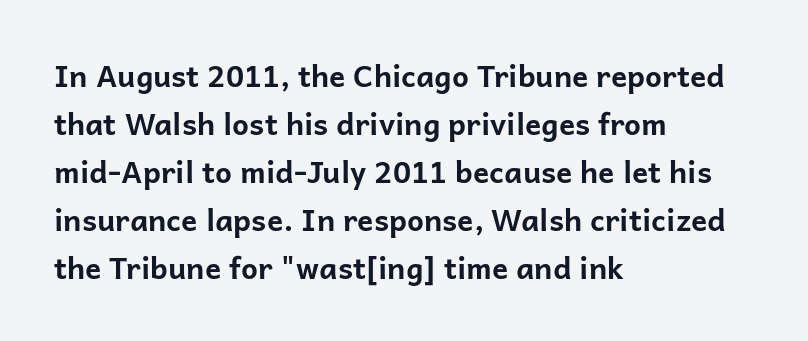
{"serif": "no", "italic": "no", "bold": "yes", "weight": "bold", "width": "normal", "stroke_contrast": "low", "x_height": "medium", "monospaced": "no", "underline": "no", "align": "left", "line_spacing": "normal", "line_spacing_ratio": 1.6, "letter_spacing": "normal", "letter_spacing_em": 0.0, "glyph_px": 30}
